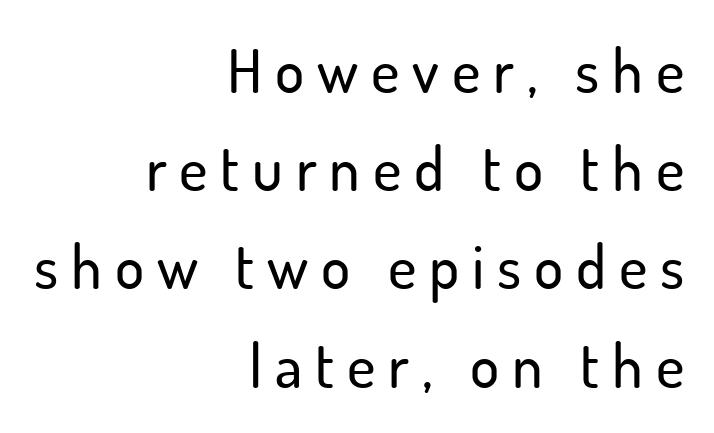
Compared with a flush-left layout, this one pins lines to the opposite, right side. The gap between lines stays unmarked. Designer's note — italics off, roman on. Display-style spreading of the glyphs; the letterfit is very open. Spacing verdict: proportional, widths tailored to each character. Regular leading.
